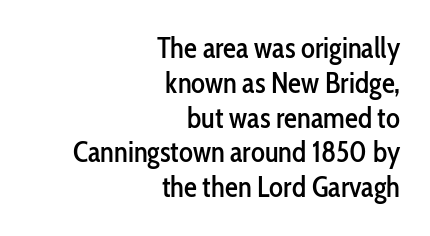
Check where the strokes stop: nothing finishes them off — pure sans. Words float on clear page, feet unadorned. Proportional: the letters do not fall into vertical columns. Words appear dense and cohesive because spacing is normal.
